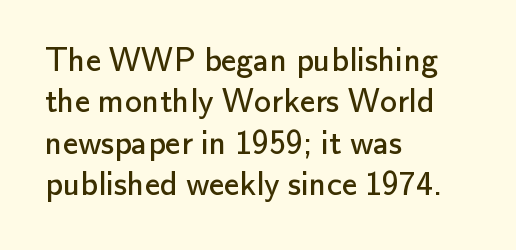
The image shows 34 px regular-weight sans-serif type, upright; set left-aligned, line spacing 1.22x, normal letter spacing, not underlined; low stroke contrast and a small x-height.
